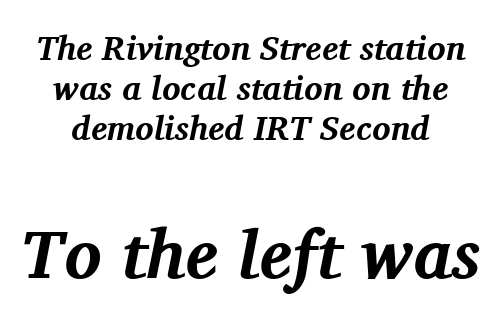
{"serif": "yes", "italic": "yes", "lean": "right", "slant_degrees": 11, "bold": "yes", "weight": "bold", "width": "normal", "stroke_contrast": "medium", "x_height": "medium", "monospaced": "no", "underline": "no", "align": "center", "line_spacing_ratio": 1.18, "letter_spacing": "normal", "letter_spacing_em": 0.0, "larger_block": "second", "size_ratio": 2.03, "glyph_px": 69}
